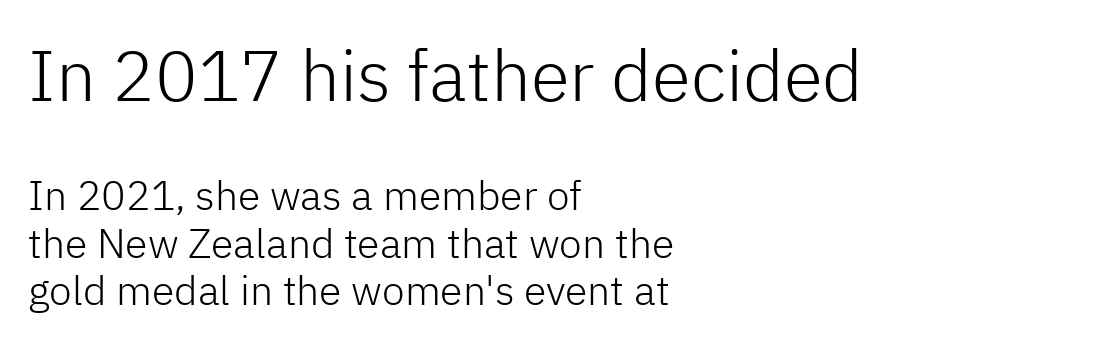
{"serif": "no", "italic": "no", "bold": "no", "weight": "light", "width": "normal", "stroke_contrast": "low", "x_height": "medium", "monospaced": "no", "underline": "no", "align": "left", "line_spacing_ratio": 1.16, "letter_spacing": "normal", "letter_spacing_em": 0.0, "larger_block": "first", "size_ratio": 1.73, "glyph_px": 71}
